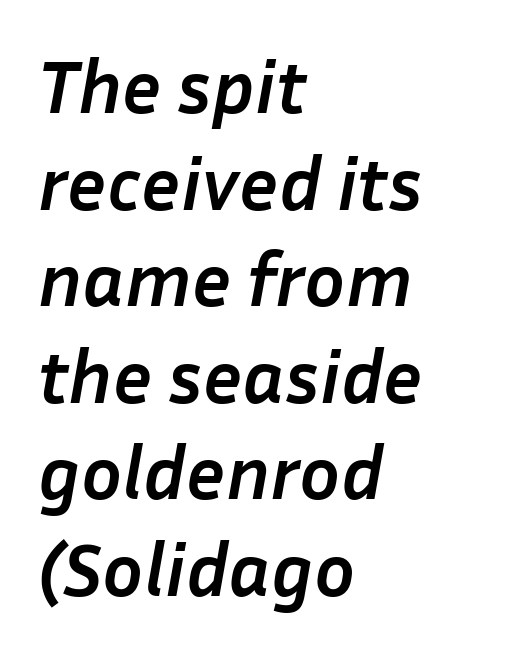
The words here are not underlined. Inter-character spacing is left at the font's built-in metrics. The typesetting leans heavy: a genuine bold. You could not count columns in this text — the font is proportionally spaced. The lines are quadded left.
